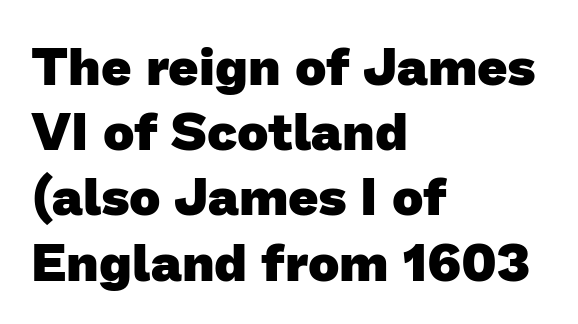
Q: Is the text bold? A: Yes.
Q: Is the typeface a serif or a sans-serif typeface? A: Sans-serif.
Q: Is the text underlined? A: No.
Q: How is the paragraph aligned? A: Left-aligned.
Q: Is the spacing between letters normal or unusually wide? A: Normal.
Q: Width (condensed, normal, or wide)? A: Normal.
Q: Stroke contrast? A: Low.
Q: x-height? A: Medium.
Q: Monospaced? A: No.
